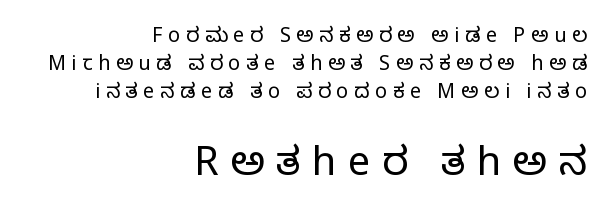
The image shows 40 px regular-weight serif type, upright; set right-aligned, normal line spacing (1.39x), unusually wide letter spacing (+0.28 em), not underlined; the second (bottom) block is 2.0x larger; low stroke contrast and a large x-height.
